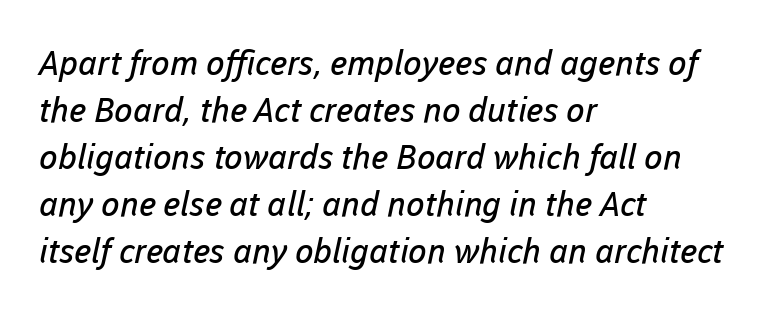
Q: Is the text bold? A: No.
Q: Is the typeface a serif or a sans-serif typeface? A: Sans-serif.
Q: Is the text underlined? A: No.
Q: How is the paragraph aligned? A: Left-aligned.
Q: Is the spacing between letters normal or unusually wide? A: Normal.
Q: Is the spacing between lines tight, normal or loose? A: Normal.
Q: Width (condensed, normal, or wide)? A: Normal.
Q: Stroke contrast? A: Low.
Q: x-height? A: Medium.
Q: Monospaced? A: No.
